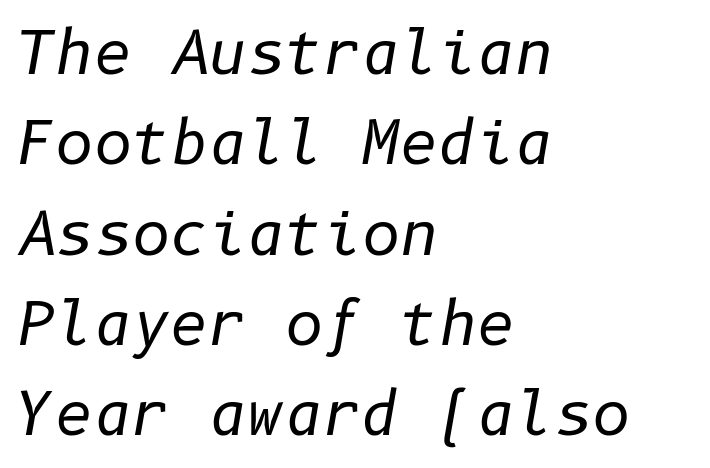
{"italic": "yes", "lean": "right", "slant_degrees": 10, "bold": "no", "weight": "regular", "width": "normal", "stroke_contrast": "low", "x_height": "medium", "underline": "no", "align": "left", "line_spacing": "normal", "line_spacing_ratio": 1.53, "letter_spacing": "normal", "letter_spacing_em": 0.0, "glyph_px": 59}
